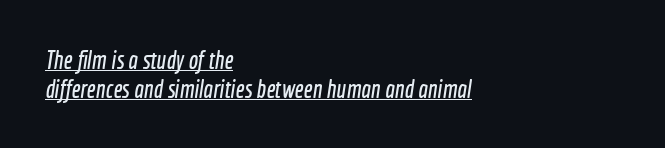
The image shows 25 px text type; set left-aligned, line spacing 1.16x, normal letter spacing, underlined.
